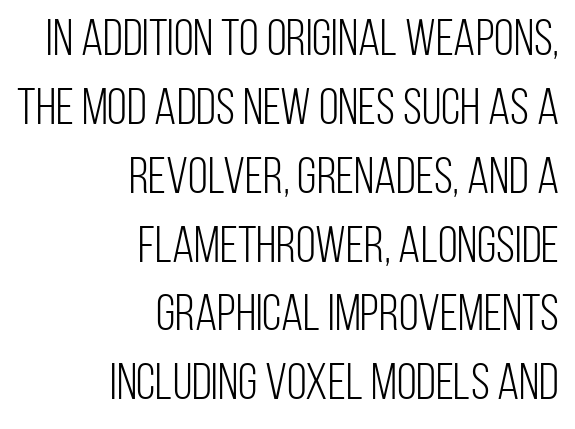
Q: Is the text bold? A: No.
Q: Is the text italic (slanted)? A: No, it is upright.
Q: Is the typeface a serif or a sans-serif typeface? A: Sans-serif.
Q: Is the text underlined? A: No.
Q: How is the paragraph aligned? A: Right-aligned.
Q: Is the spacing between letters normal or unusually wide? A: Normal.
Q: Is the spacing between lines tight, normal or loose? A: Normal.
Q: Width (condensed, normal, or wide)? A: Condensed.
Q: Stroke contrast? A: Low.
Q: x-height? A: Large.
Q: Monospaced? A: No.
